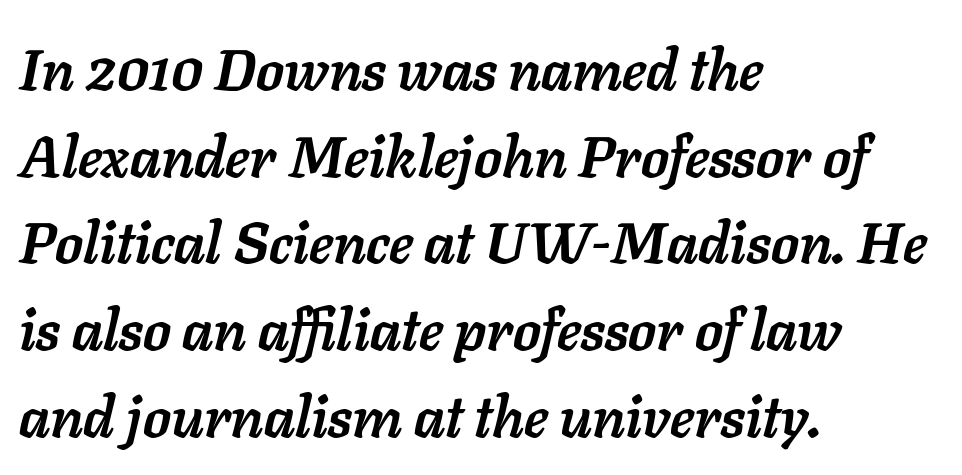
Q: Is the text bold? A: Yes.
Q: Is the text italic (slanted)? A: Yes, it leans right by about 11 degrees.
Q: Is the text underlined? A: No.
Q: How is the paragraph aligned? A: Left-aligned.
Q: Is the spacing between letters normal or unusually wide? A: Normal.
Q: Is the spacing between lines tight, normal or loose? A: Normal.
Q: Width (condensed, normal, or wide)? A: Normal.
Q: Stroke contrast? A: Low.
Q: x-height? A: Medium.
Q: Monospaced? A: No.
